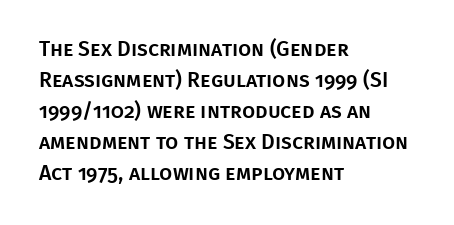
Does the copy run flush right? No — it runs flush left. The specimen reads as upright at a glance. Between one letter and the next there's only the usual sliver of space. The designer left line spacing at the default.
